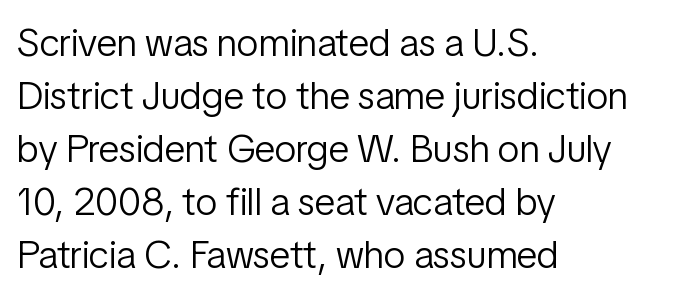
{"serif": "no", "italic": "no", "bold": "no", "weight": "light", "width": "condensed", "stroke_contrast": "low", "x_height": "medium", "monospaced": "no", "underline": "no", "align": "left", "line_spacing": "normal", "line_spacing_ratio": 1.36, "letter_spacing": "normal", "letter_spacing_em": 0.0, "glyph_px": 39}
